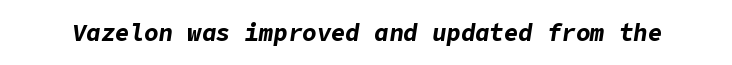
{"italic": "yes", "lean": "right", "slant_degrees": 9, "bold": "yes", "underline": "no", "letter_spacing": "normal", "letter_spacing_em": 0.0, "glyph_px": 24}
